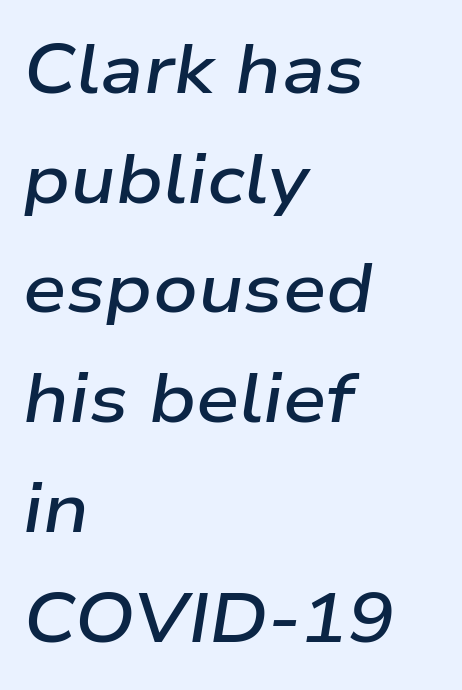
Spacing verdict: proportional, widths tailored to each character. The passage shown has conventional tracking throughout. The axis of the letterforms is tilted away from vertical. Is the type bold? Partly — it's a semibold, heavier than regular but not fully bold.
